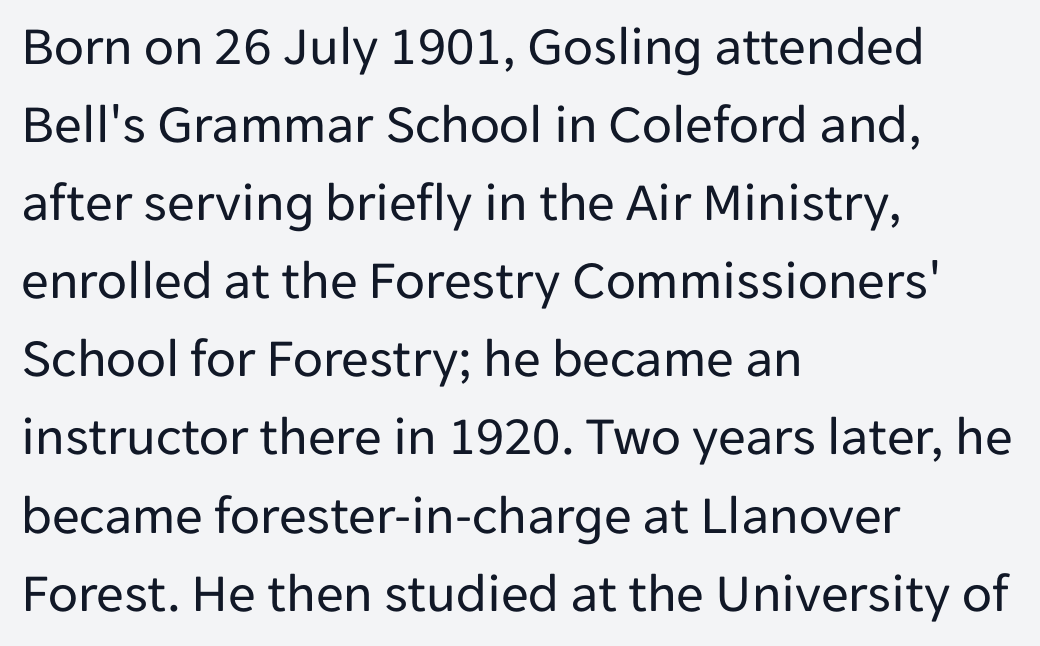
Typeset ragged right — the left edge is the straight one. No heavy texture on the line: the type isn't bold. Are there feet on the stems? There aren't — it's a sans. The passage shown is typed in a proportional face where columns would drift. Regarding leading, the lines here are spaced in the standard way. A clean baseline with only descenders dipping below it.
